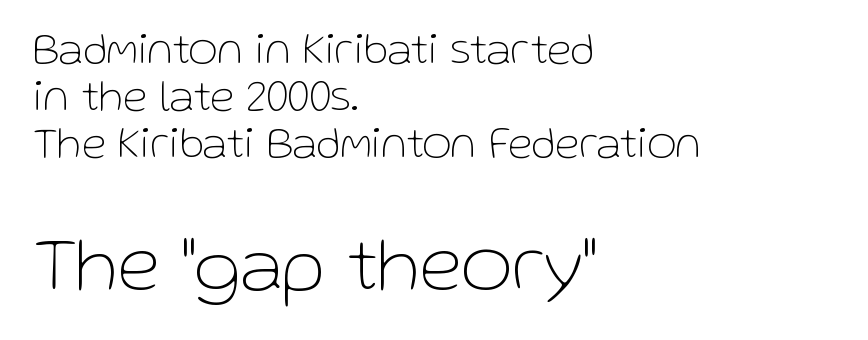
How are the letters spaced? Ordinarily, with no added tracking. Compared with a typical body face, this is equally light or lighter still. Nope, no serifs anywhere on these letters. A student would call this left alignment; a typographer would say flush left, rag right. The lettering stays uniformly vertical, giving the passage a roman look. The second block has been scaled up relative to the first.
